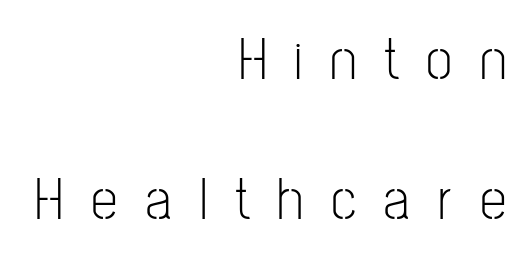
Q: Is the text bold? A: No.
Q: Is the text italic (slanted)? A: No, it is upright.
Q: Is the typeface a serif or a sans-serif typeface? A: Sans-serif.
Q: Is the text underlined? A: No.
Q: How is the paragraph aligned? A: Right-aligned.
Q: Is the spacing between letters normal or unusually wide? A: Unusually wide.
Q: Is the spacing between lines tight, normal or loose? A: Loose.
Q: Width (condensed, normal, or wide)? A: Condensed.
Q: Stroke contrast? A: Low.
Q: x-height? A: Medium.
Q: Monospaced? A: No.
